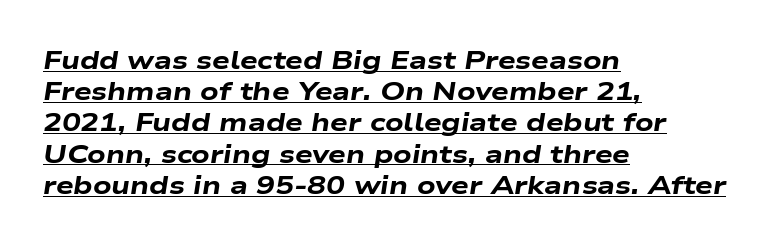
The image shows 25 px bold type, italic (leaning right); set left-aligned, normal line spacing (1.25x), normal letter spacing, underlined.
